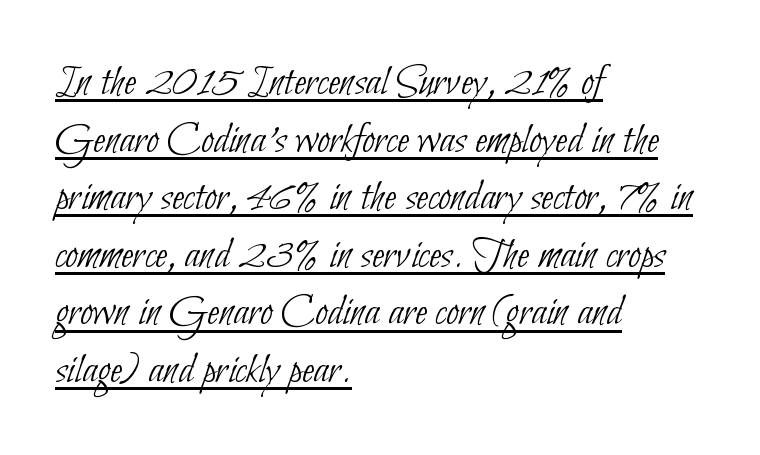
This rendering employs a face without finishing strokes, i.e., a sans-serif. These lines are set flush left with a ragged right edge. There is no visible air inserted between adjacent glyphs. Underlining? Definitely there. Is the stroke heavy? The answer is a plain regular-or-lighter.
